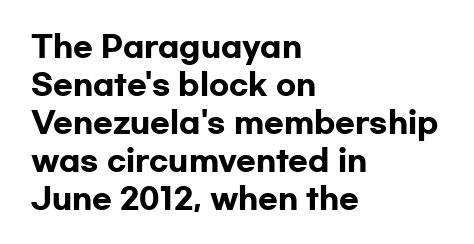
Q: Is the text bold? A: Yes.
Q: Is the text italic (slanted)? A: No, it is upright.
Q: Is the typeface a serif or a sans-serif typeface? A: Sans-serif.
Q: Is the text underlined? A: No.
Q: How is the paragraph aligned? A: Left-aligned.
Q: Is the spacing between letters normal or unusually wide? A: Normal.
Q: Is the spacing between lines tight, normal or loose? A: Normal.
Q: Width (condensed, normal, or wide)? A: Wide.
Q: Stroke contrast? A: Low.
Q: x-height? A: Medium.
Q: Monospaced? A: No.
